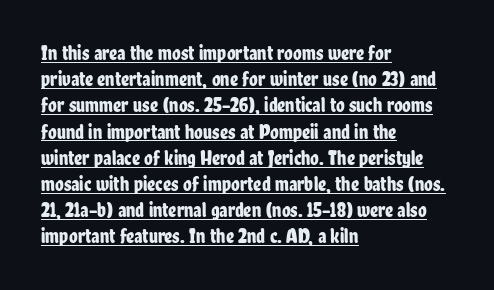
The image shows 20 px text type, upright; set left-aligned, normal line spacing (1.31x), normal letter spacing, underlined.
